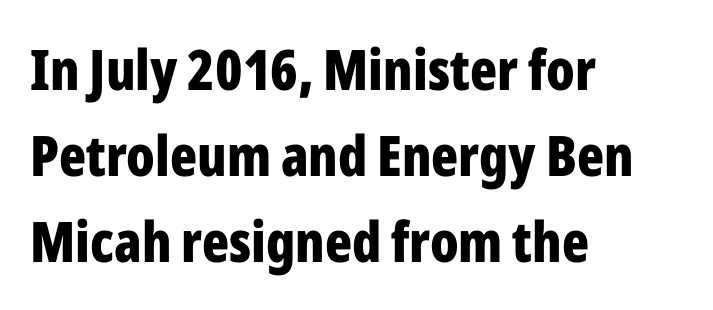
Q: Is the text bold? A: Yes.
Q: Is the text italic (slanted)? A: No, it is upright.
Q: Is the typeface a serif or a sans-serif typeface? A: Sans-serif.
Q: Is the text underlined? A: No.
Q: How is the paragraph aligned? A: Left-aligned.
Q: Is the spacing between letters normal or unusually wide? A: Normal.
Q: Is the spacing between lines tight, normal or loose? A: Normal.
Q: Width (condensed, normal, or wide)? A: Condensed.
Q: Stroke contrast? A: Low.
Q: x-height? A: Medium.
Q: Monospaced? A: No.
